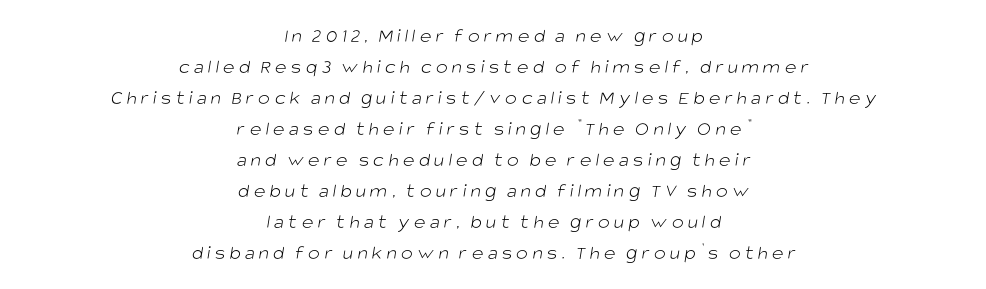
Q: Is the text bold? A: No.
Q: Is the text underlined? A: No.
Q: How is the paragraph aligned? A: Centered.
Q: Is the spacing between letters normal or unusually wide? A: Unusually wide.
Q: Is the spacing between lines tight, normal or loose? A: Normal.
